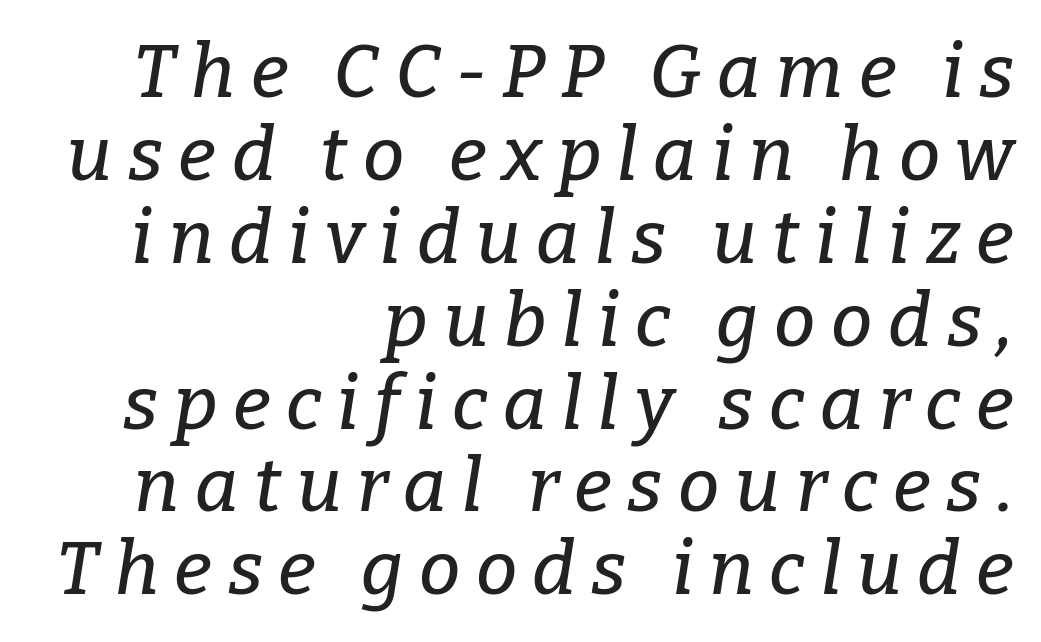
The image shows 74 px serif type, italic (leaning right); set right-aligned, tight line spacing (1.12x), unusually wide letter spacing (+0.21 em), not underlined; low stroke contrast and a medium x-height.
